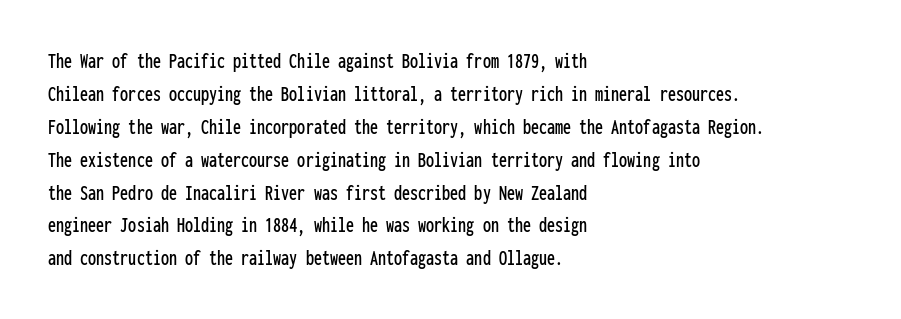
Q: Is the text italic (slanted)? A: No, it is upright.
Q: Is the text underlined? A: No.
Q: How is the paragraph aligned? A: Left-aligned.
Q: Is the spacing between letters normal or unusually wide? A: Normal.
Q: Is the spacing between lines tight, normal or loose? A: Normal.
